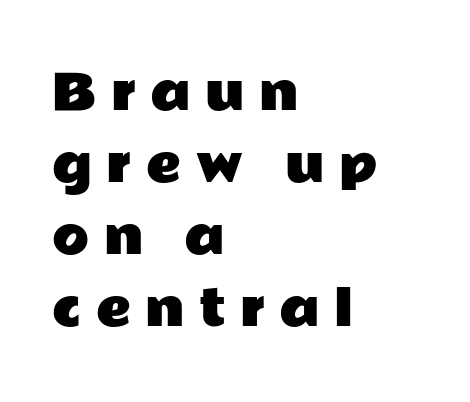
The rendering anchors every line to the left-hand side. Characters remain perfectly vertical along every line. Vertically, the passage feels balanced, rows spaced as you'd expect. Nobody drew a line under any word here. The face used here is rendered with a markedly widened letterfit. Is this a sans? Yes — the strokes have no serifs.
